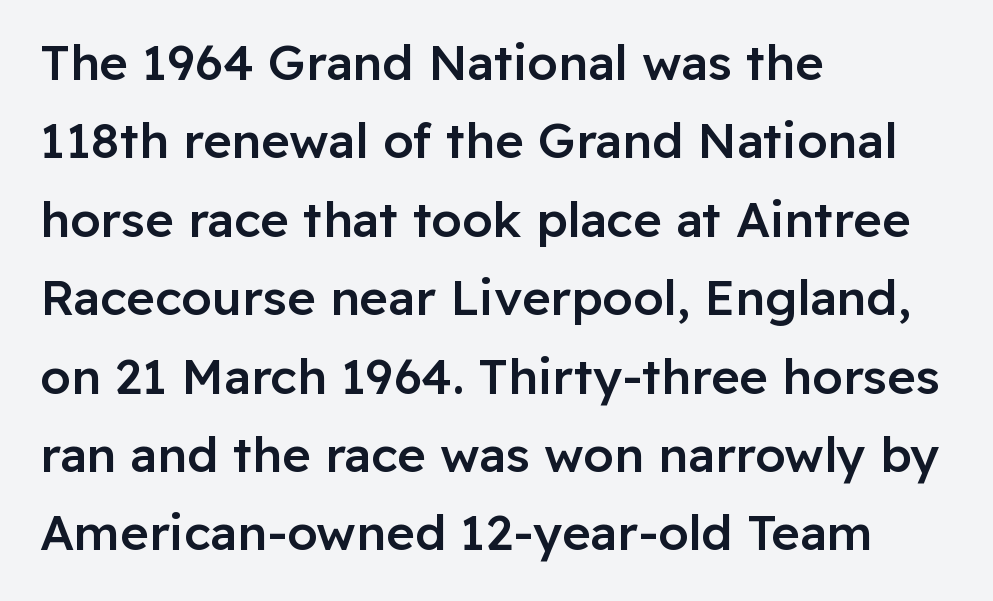
Q: Is the text bold? A: Semi-bold.
Q: Is the text italic (slanted)? A: No, it is upright.
Q: Is the typeface a serif or a sans-serif typeface? A: Sans-serif.
Q: Is the text underlined? A: No.
Q: How is the paragraph aligned? A: Left-aligned.
Q: Is the spacing between letters normal or unusually wide? A: Normal.
Q: Is the spacing between lines tight, normal or loose? A: Normal.
Q: Width (condensed, normal, or wide)? A: Normal.
Q: Stroke contrast? A: Low.
Q: x-height? A: Medium.
Q: Monospaced? A: No.
